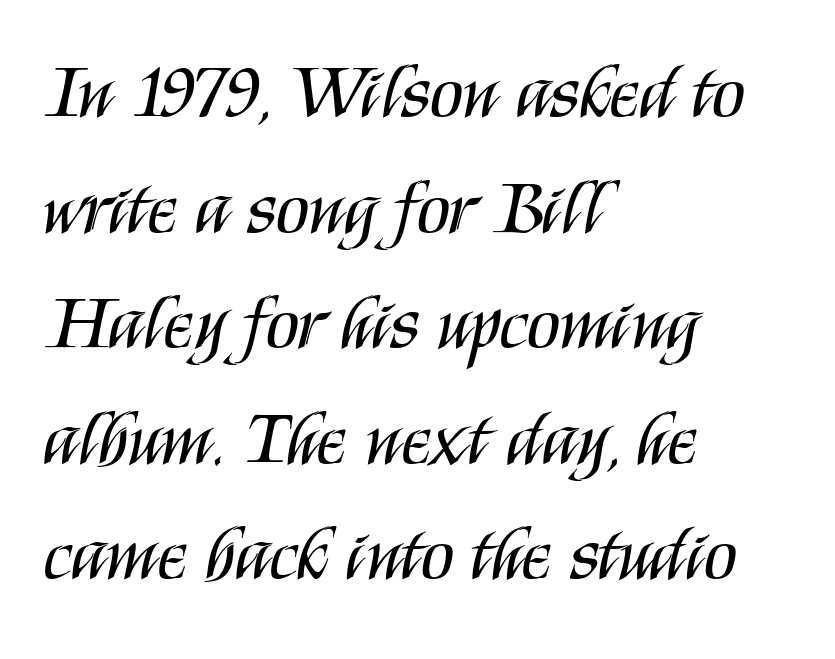
Q: Is the text bold? A: No.
Q: Is the text italic (slanted)? A: Yes.
Q: Is the typeface a serif or a sans-serif typeface? A: Sans-serif.
Q: Is the text underlined? A: No.
Q: How is the paragraph aligned? A: Left-aligned.
Q: Is the spacing between letters normal or unusually wide? A: Normal.
Q: Is the spacing between lines tight, normal or loose? A: Normal.
Q: Width (condensed, normal, or wide)? A: Condensed.
Q: Stroke contrast? A: Medium.
Q: x-height? A: Large.
Q: Monospaced? A: No.
